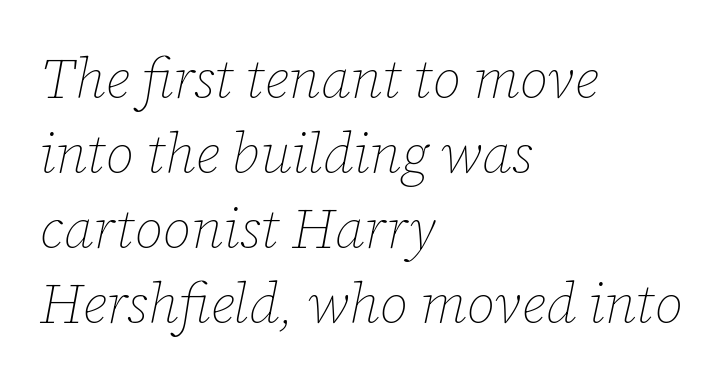
This sample uses plain, unmodified letter spacing. The passage shown leans; its letterforms are oblique. The letterforms sit at book weight or below. Note the varied advance widths — an 'i' is clearly narrower than an 'm'. Whoever set this chose a conventional vertical rhythm. Casual observation: everything's shoved over to the left.
